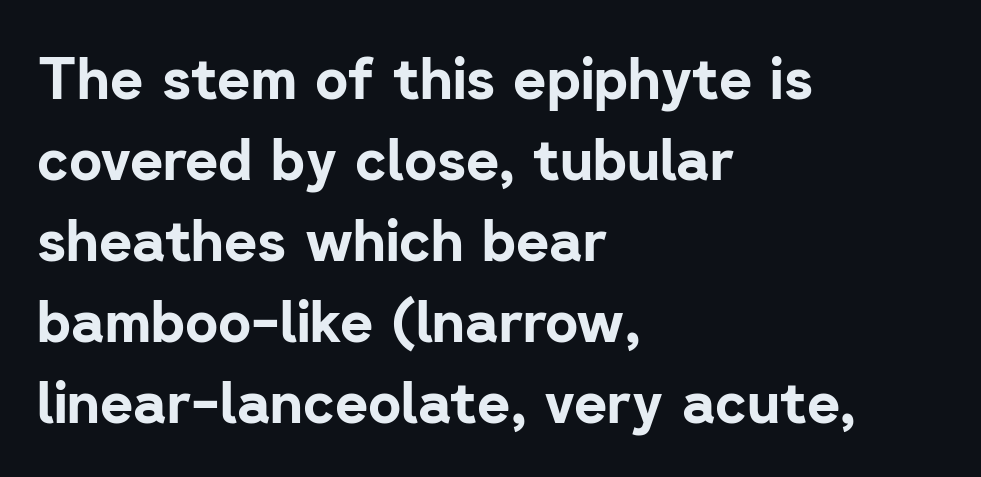
{"serif": "no", "italic": "no", "bold": "yes", "weight": "bold", "width": "normal", "stroke_contrast": "low", "x_height": "medium", "monospaced": "no", "underline": "no", "align": "left", "line_spacing": "normal", "line_spacing_ratio": 1.42, "letter_spacing": "normal", "letter_spacing_em": 0.0, "glyph_px": 57}
